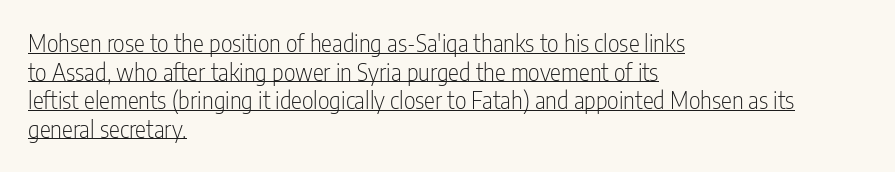
Q: Is the text bold? A: No.
Q: Is the text italic (slanted)? A: No, it is upright.
Q: Is the text underlined? A: Yes.
Q: How is the paragraph aligned? A: Left-aligned.
Q: Is the spacing between letters normal or unusually wide? A: Normal.
